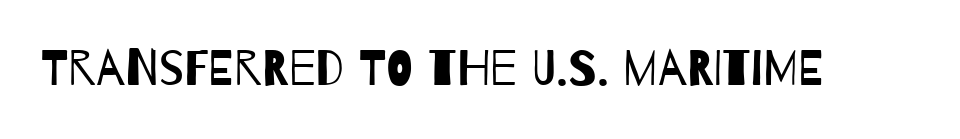
{"serif": "no", "bold": "no", "weight": "regular", "width": "condensed", "stroke_contrast": "low", "x_height": "large", "monospaced": "no", "underline": "no", "letter_spacing": "normal", "letter_spacing_em": 0.0, "glyph_px": 50}
